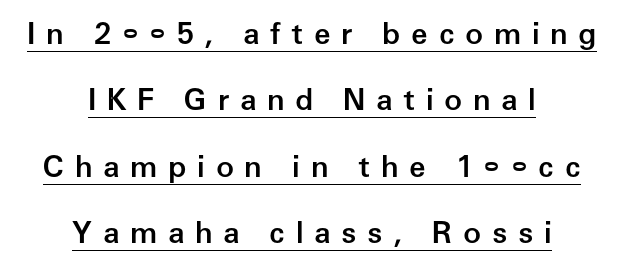
Looks like regular typesetting: each glyph gets only the width it needs. You could fit nearly another row in the gap between these rows. The type family on display is of the sans-serif kind. The string is rendered with underlining switched on.
